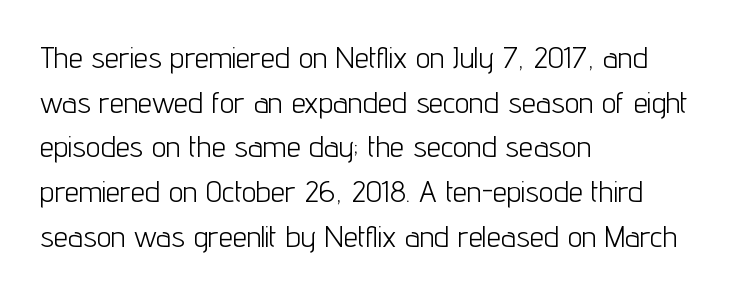
Q: Is the text bold? A: No.
Q: Is the text italic (slanted)? A: No, it is upright.
Q: Is the typeface a serif or a sans-serif typeface? A: Sans-serif.
Q: Is the text underlined? A: No.
Q: How is the paragraph aligned? A: Left-aligned.
Q: Is the spacing between letters normal or unusually wide? A: Normal.
Q: Is the spacing between lines tight, normal or loose? A: Normal.
Q: Width (condensed, normal, or wide)? A: Condensed.
Q: Stroke contrast? A: Low.
Q: x-height? A: Medium.
Q: Monospaced? A: No.
